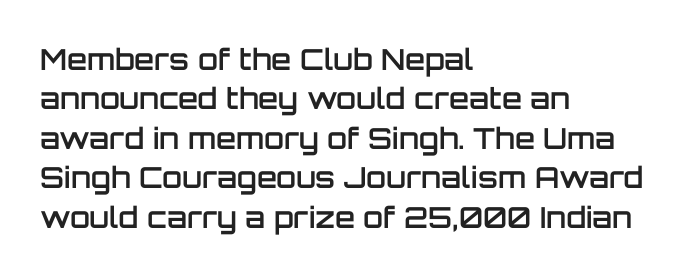
The image shows 29 px semibold sans-serif type, upright; set left-aligned, normal line spacing (1.36x), normal letter spacing, not underlined; low stroke contrast and a large x-height.
